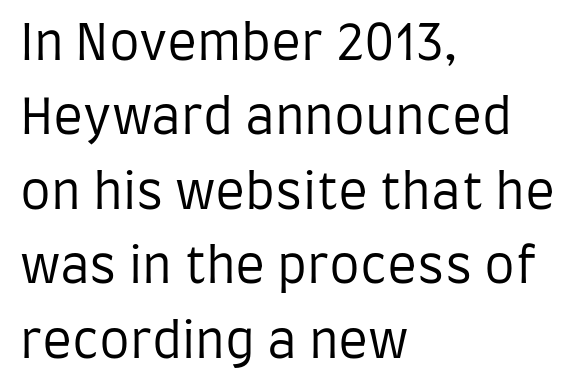
The image shows 49 px regular-weight, condensed sans-serif type, upright; set left-aligned, normal line spacing (1.52x), normal letter spacing, not underlined; low stroke contrast and a large x-height.
